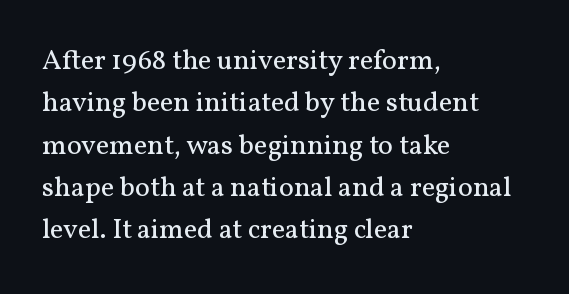
The image shows 28 px regular-weight serif type, upright; set left-aligned, normal line spacing (1.51x), normal letter spacing, not underlined; medium stroke contrast and a medium x-height.
